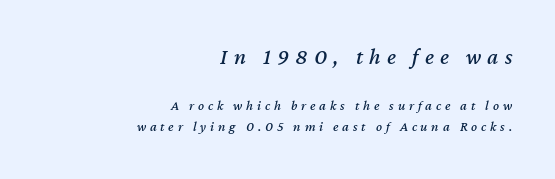
Q: Is the text italic (slanted)? A: Yes, it leans right by about 12 degrees.
Q: Is the text underlined? A: No.
Q: How is the paragraph aligned? A: Right-aligned.
Q: Is the spacing between letters normal or unusually wide? A: Unusually wide.
Q: Is the spacing between lines tight, normal or loose? A: Normal.
Q: Which block of text is set in a larger size, the first (top) or the second (bottom)? A: The first (top) one.
